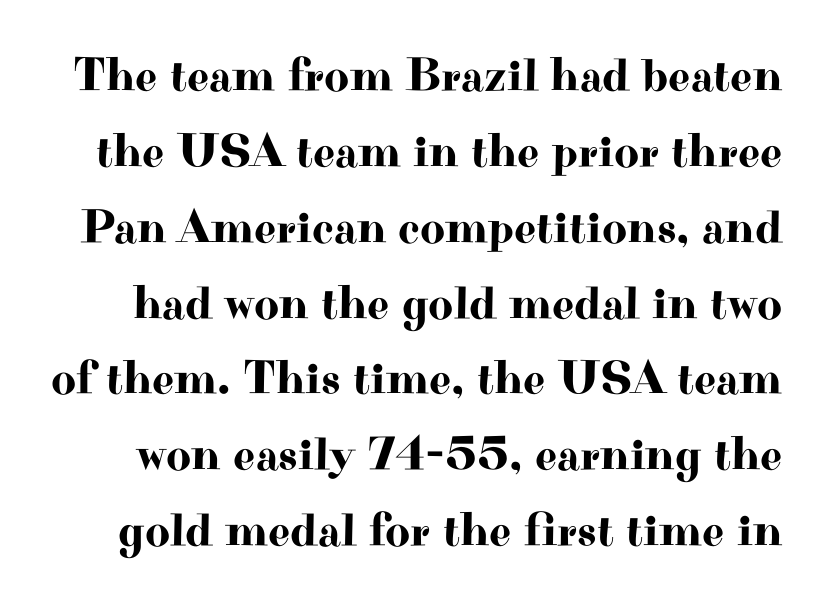
{"serif": "yes", "italic": "no", "width": "wide", "stroke_contrast": "high", "x_height": "small", "monospaced": "no", "underline": "no", "line_spacing": "normal", "line_spacing_ratio": 1.58, "letter_spacing": "normal", "letter_spacing_em": 0.0, "glyph_px": 48}
